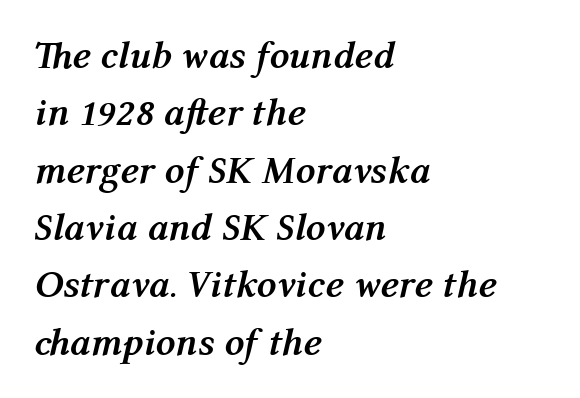
The image shows 39 px semibold type, italic (leaning right); set left-aligned, normal line spacing (1.47x), normal letter spacing, not underlined; medium stroke contrast and a medium x-height.
